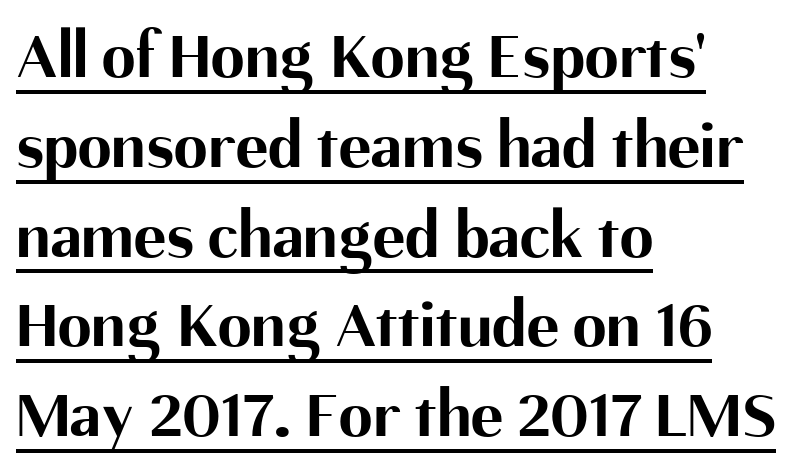
Quick note: interline space is typical. Examine the stroke ends and you'll find no serifs. Quick note: underline on. Caption: bold face, heavy strokes. Words appear dense and cohesive because spacing is normal.
